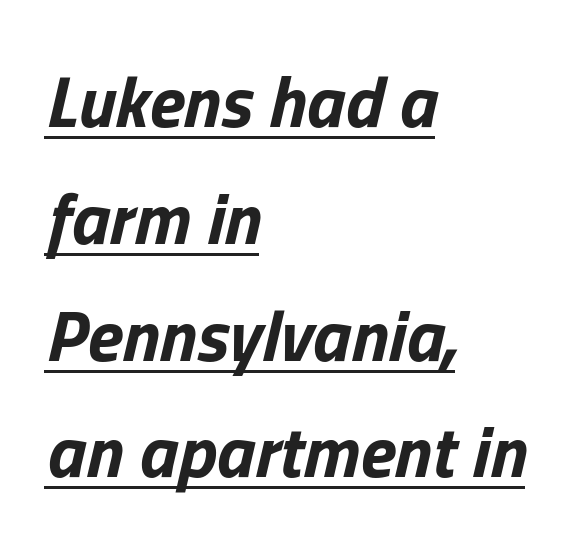
{"italic": "yes", "lean": "right", "slant_degrees": 13, "bold": "yes", "weight": "bold", "width": "normal", "stroke_contrast": "low", "x_height": "medium", "monospaced": "no", "underline": "yes", "align": "left", "line_spacing": "normal", "line_spacing_ratio": 1.6, "letter_spacing": "normal", "letter_spacing_em": 0.0, "glyph_px": 73}
